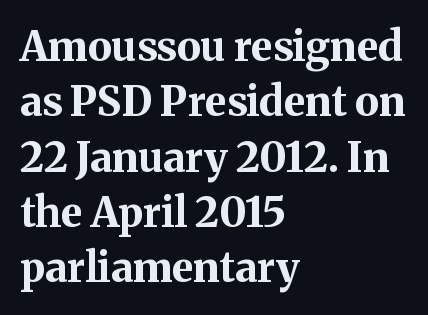
{"serif": "yes", "italic": "no", "bold": "yes", "weight": "bold", "width": "normal", "stroke_contrast": "medium", "x_height": "medium", "monospaced": "no", "underline": "no", "align": "left", "line_spacing": "normal", "line_spacing_ratio": 1.35, "letter_spacing": "normal", "letter_spacing_em": 0.0, "glyph_px": 41}
